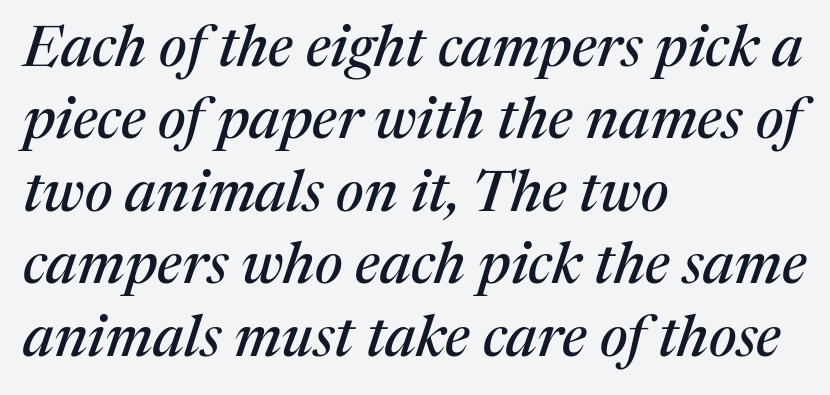
Q: Is the text italic (slanted)? A: Yes, it leans right by about 17 degrees.
Q: Is the typeface a serif or a sans-serif typeface? A: Serif.
Q: Is the text underlined? A: No.
Q: How is the paragraph aligned? A: Left-aligned.
Q: Is the spacing between letters normal or unusually wide? A: Normal.
Q: Is the spacing between lines tight, normal or loose? A: Normal.
Q: Width (condensed, normal, or wide)? A: Normal.
Q: Stroke contrast? A: Medium.
Q: x-height? A: Medium.
Q: Monospaced? A: No.
